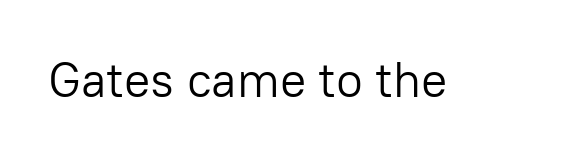
{"serif": "no", "italic": "no", "bold": "no", "weight": "light", "width": "normal", "stroke_contrast": "low", "x_height": "medium", "monospaced": "no", "underline": "no", "letter_spacing": "normal", "letter_spacing_em": 0.0, "glyph_px": 49}
